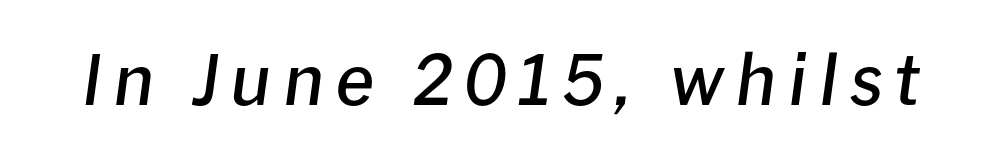
The image shows 69 px semibold type, italic (leaning right); set not underlined; low stroke contrast and a medium x-height.
